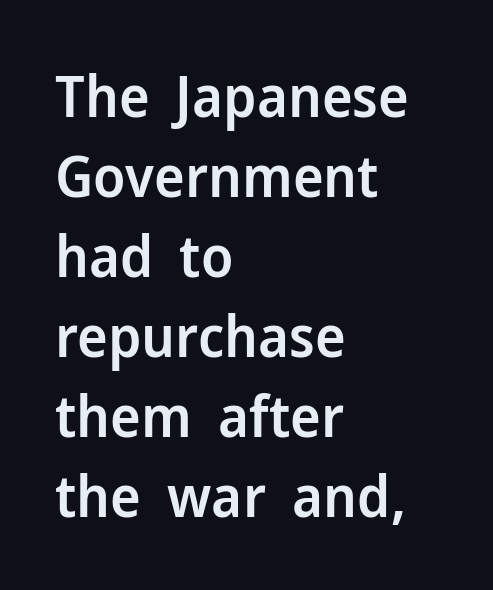
Q: Is the text bold? A: Semi-bold.
Q: Is the text italic (slanted)? A: No, it is upright.
Q: Is the typeface a serif or a sans-serif typeface? A: Sans-serif.
Q: Is the text underlined? A: No.
Q: How is the paragraph aligned? A: Left-aligned.
Q: Is the spacing between letters normal or unusually wide? A: Normal.
Q: Is the spacing between lines tight, normal or loose? A: Normal.
Q: Width (condensed, normal, or wide)? A: Normal.
Q: Stroke contrast? A: Low.
Q: x-height? A: Medium.
Q: Monospaced? A: No.
